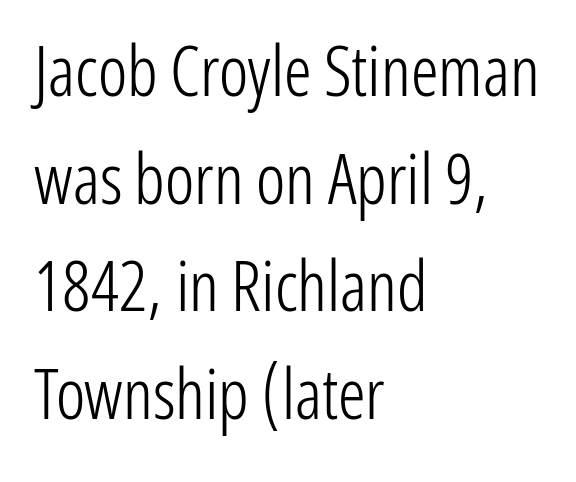
Type without underlining. No chunkiness to these letters — they're not bold. Successive baselines arrive at the customary interval. This sample uses a sans-serif face.
